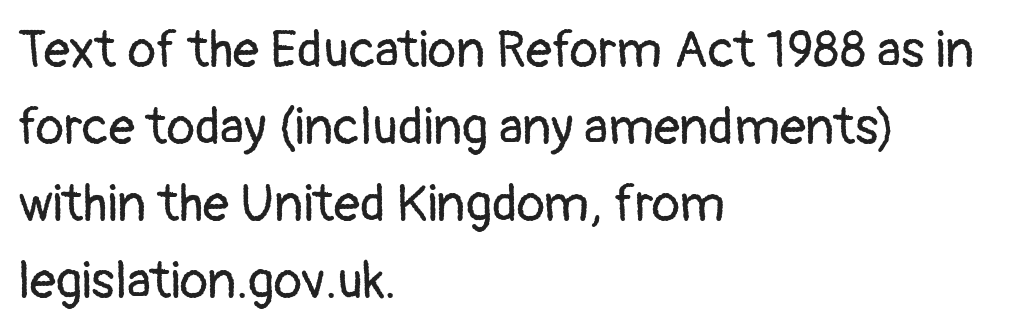
The image shows 52 px regular-weight sans-serif type, upright; set left-aligned, normal line spacing (1.48x), normal letter spacing, not underlined; low stroke contrast and a medium x-height.
